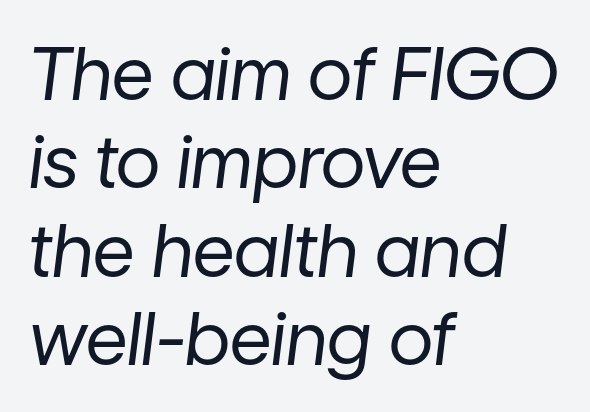
{"italic": "yes", "lean": "right", "slant_degrees": 7, "bold": "no", "weight": "regular", "width": "normal", "stroke_contrast": "low", "x_height": "medium", "monospaced": "no", "underline": "no", "align": "left", "line_spacing_ratio": 1.21, "letter_spacing": "normal", "letter_spacing_em": 0.0, "glyph_px": 73}
